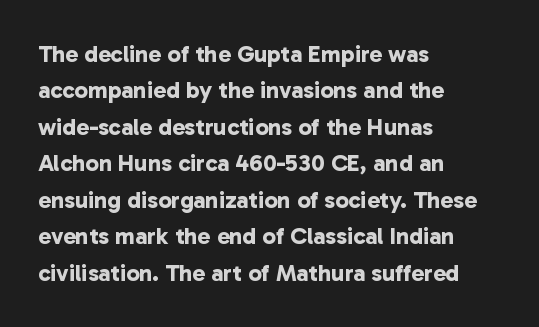
{"bold": "yes", "underline": "no", "align": "left", "line_spacing": "normal", "line_spacing_ratio": 1.52, "letter_spacing": "normal", "letter_spacing_em": 0.0, "glyph_px": 24}
